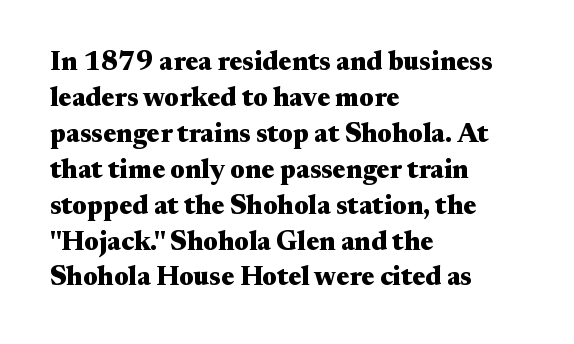
Is there much room between lines? A standard amount, neither cramped nor airy. This rendering features lettering with no underline. The typography opts for an upright posture over an oblique one. Standard letterfit; no display-style spreading of the glyphs. Line starts are locked; line ends wander. Heavy-handed strokes throughout: this text is bold.
